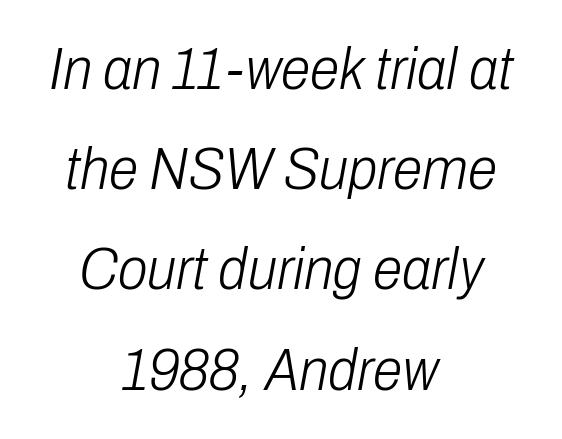
The image shows 60 px light, condensed type, italic (leaning right); set centered, normal line spacing (1.67x), normal letter spacing, not underlined; low stroke contrast and a medium x-height.
